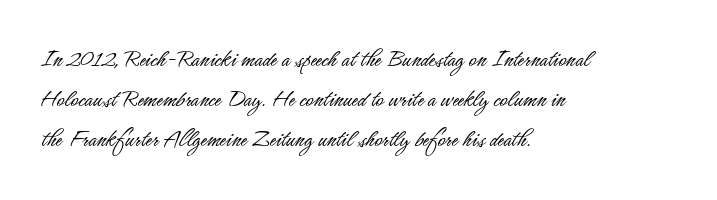
Descender tails drop into unmarked territory. Stroke mass is kept to a normal reading level or below. Default kerning and tracking; the words read as compact shapes. Teacher's note: observe the even left margin — that is flush-left alignment.
